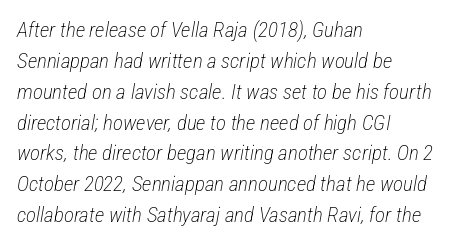
Regarding leading, the lines here are spaced in the standard way. Summary of weight: not heavy and not bold. Layout note: lines flush left. Posture: slanted. The passage shown is not underscored anywhere. The line texture is even and compact thanks to regular tracking.
